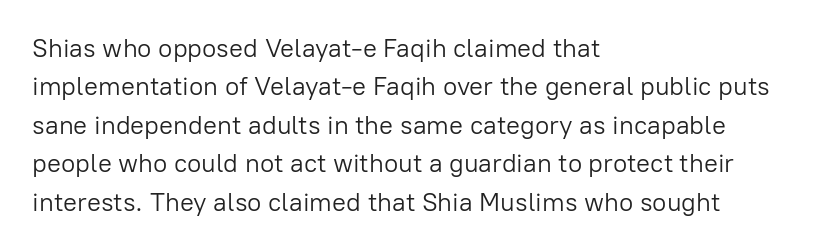
{"italic": "no", "bold": "no", "underline": "no", "align": "left", "line_spacing": "normal", "line_spacing_ratio": 1.48, "letter_spacing": "normal", "letter_spacing_em": 0.0, "glyph_px": 26}
